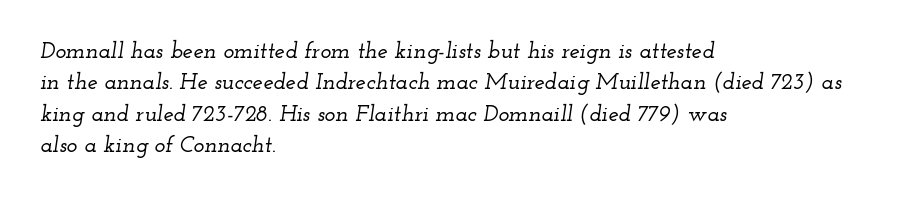
Characters are canted at an angle relative to the baseline's perpendicular. Notice how descenders clear the ascenders below comfortably — that's standard leading. A clean baseline with only descenders dipping below it. Each line starts at the same left margin while the right side varies.
